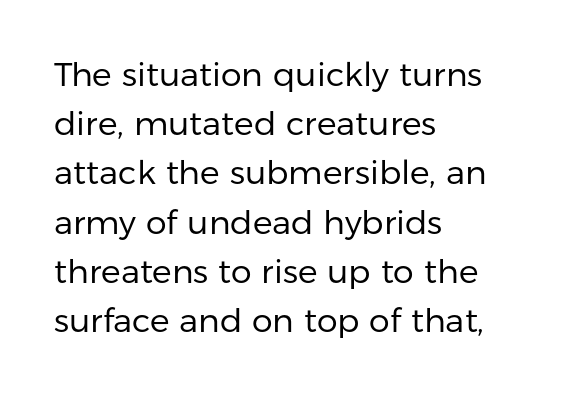
Q: Is the text bold? A: No.
Q: Is the text italic (slanted)? A: No, it is upright.
Q: Is the typeface a serif or a sans-serif typeface? A: Sans-serif.
Q: Is the text underlined? A: No.
Q: How is the paragraph aligned? A: Left-aligned.
Q: Is the spacing between letters normal or unusually wide? A: Normal.
Q: Is the spacing between lines tight, normal or loose? A: Normal.
Q: Width (condensed, normal, or wide)? A: Normal.
Q: Stroke contrast? A: Low.
Q: x-height? A: Medium.
Q: Monospaced? A: No.
